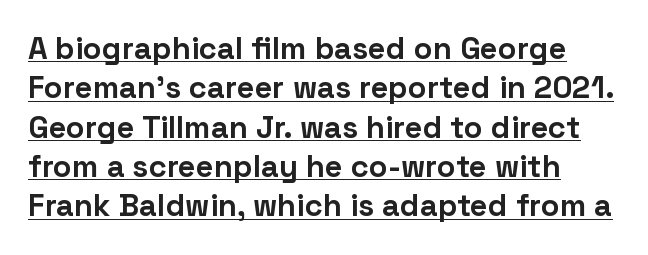
The image shows 31 px bold sans-serif type, upright; set left-aligned, normal line spacing (1.27x), normal letter spacing, underlined; low stroke contrast and a medium x-height.
